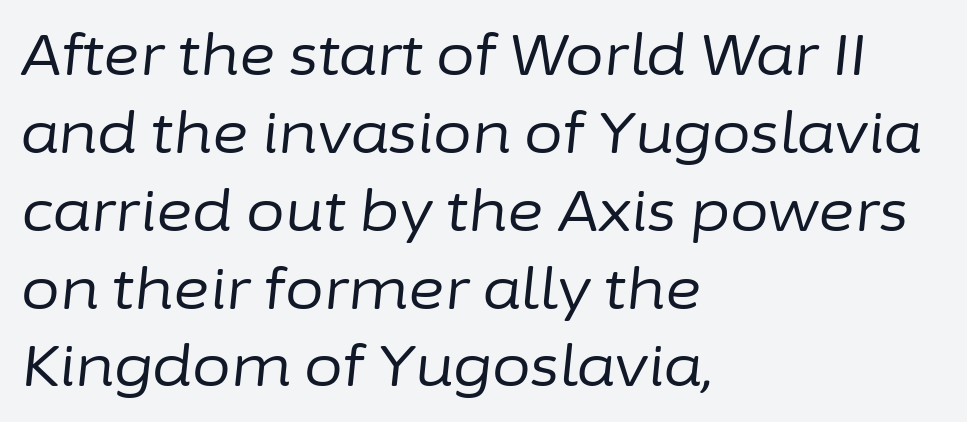
Proportional: the letters do not fall into vertical columns. Successive baselines arrive at the customary interval. These lines were composed using italics. The string is rendered with underlining switched off. Look at the tracking — it's just the regular setting, nothing added. A student would call this left alignment; a typographer would say flush left, rag right.
